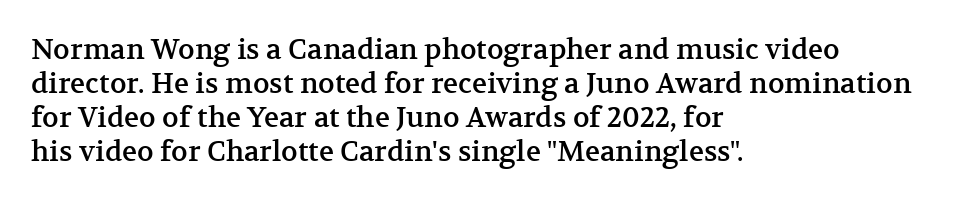
The image shows 28 px serif type, upright; set left-aligned, line spacing 1.22x, normal letter spacing, not underlined; medium stroke contrast and a medium x-height.
